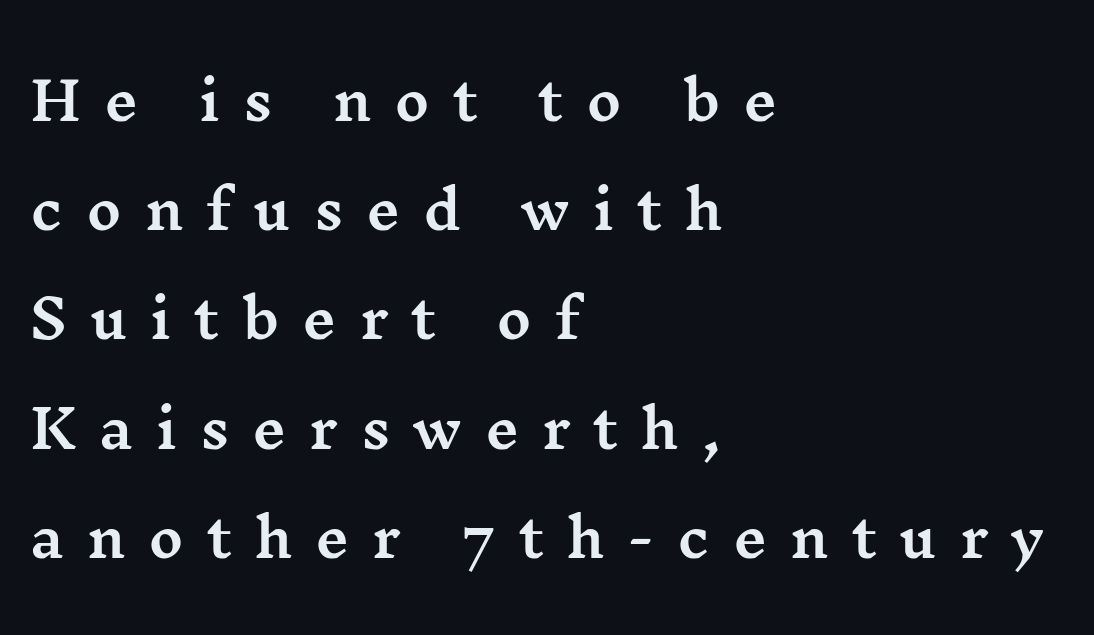
The image shows 53 px wide serif type, upright; set left-aligned, loose line spacing (2.06x), unusually wide letter spacing (+0.43 em), not underlined; medium stroke contrast and a medium x-height.
